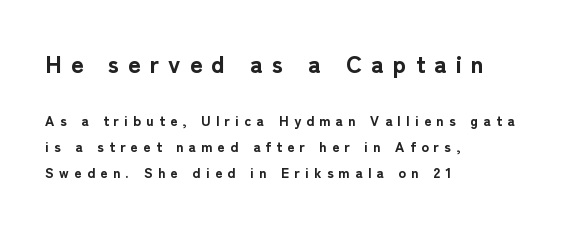
{"italic": "no", "bold": "yes", "underline": "no", "align": "left", "line_spacing_ratio": 1.87, "letter_spacing": "wide", "letter_spacing_em": 0.38, "larger_block": "first", "size_ratio": 1.71, "glyph_px": 24}
